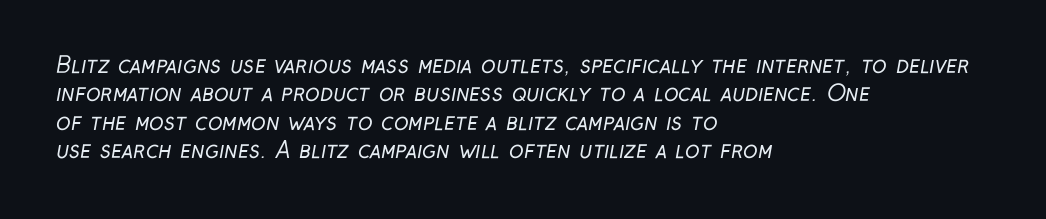
Students, note that the glyphs here touch the page at normal intervals. Leading: standard. The foot of each line stays bare and open. The typesetter chose a ragged-right arrangement here.
